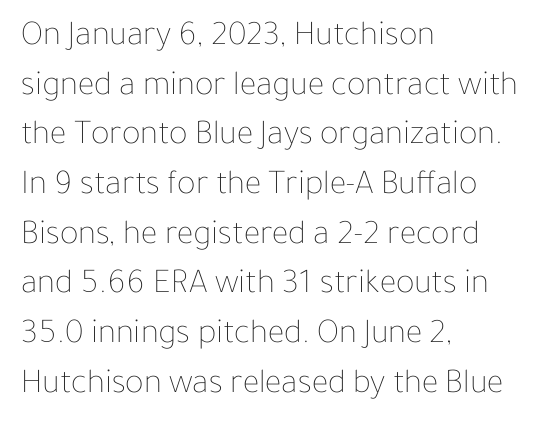
{"italic": "no", "bold": "no", "weight": "thin", "width": "normal", "stroke_contrast": "low", "x_height": "medium", "monospaced": "no", "underline": "no", "align": "left", "line_spacing": "normal", "line_spacing_ratio": 1.42, "letter_spacing": "normal", "letter_spacing_em": 0.0, "glyph_px": 35}
